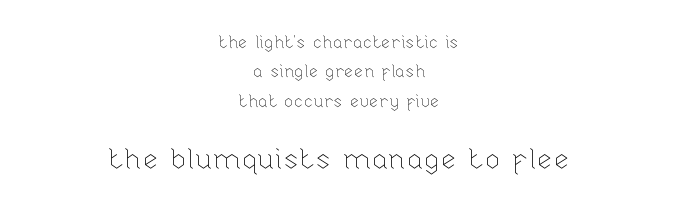
Upright lettering throughout. The paragraph shown floats in the horizontal middle. Underline: absent. A typesetter would call this proportional, since set widths differ per character. Weight: not bold — regular or lighter.
